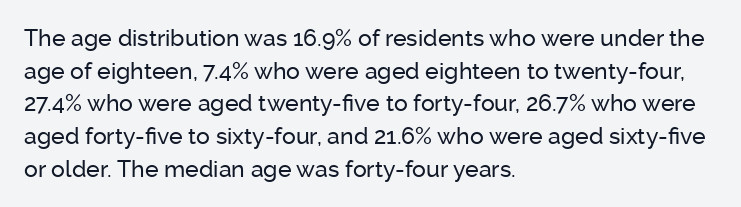
Q: Is the text italic (slanted)? A: No, it is upright.
Q: Is the text underlined? A: No.
Q: How is the paragraph aligned? A: Left-aligned.
Q: Is the spacing between letters normal or unusually wide? A: Normal.
Q: Is the spacing between lines tight, normal or loose? A: Normal.
